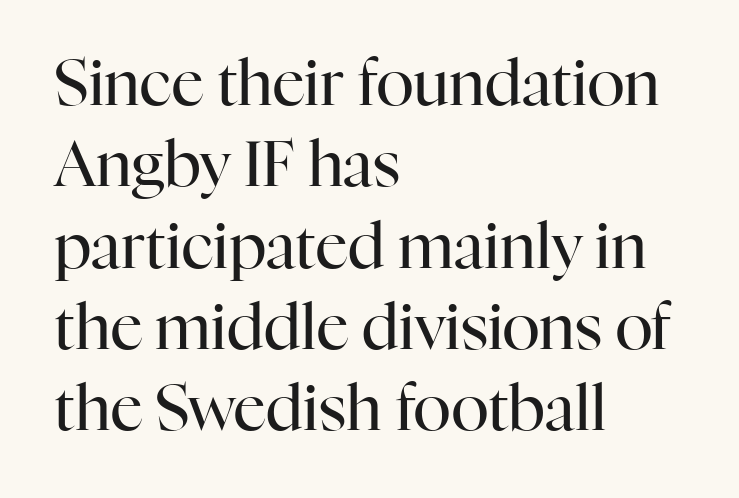
{"serif": "yes", "italic": "no", "bold": "no", "weight": "regular", "width": "normal", "stroke_contrast": "high", "x_height": "medium", "monospaced": "no", "underline": "no", "align": "left", "line_spacing": "normal", "line_spacing_ratio": 1.29, "letter_spacing": "normal", "letter_spacing_em": 0.0, "glyph_px": 63}
